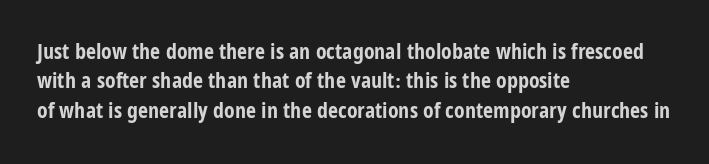
Q: Is the text bold? A: Yes.
Q: Is the text italic (slanted)? A: No, it is upright.
Q: Is the text underlined? A: No.
Q: How is the paragraph aligned? A: Left-aligned.
Q: Is the spacing between letters normal or unusually wide? A: Normal.
Q: Is the spacing between lines tight, normal or loose? A: Normal.
